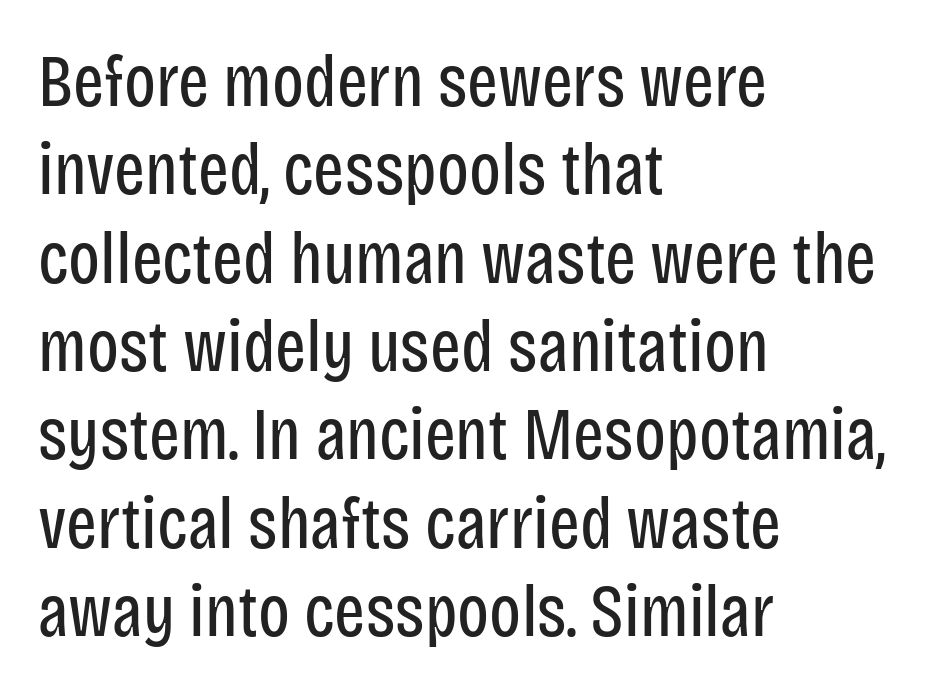
{"serif": "no", "italic": "no", "bold": "no", "weight": "regular", "width": "condensed", "stroke_contrast": "low", "x_height": "large", "monospaced": "no", "underline": "no", "align": "left", "line_spacing_ratio": 1.21, "letter_spacing": "normal", "letter_spacing_em": 0.0, "glyph_px": 73}
